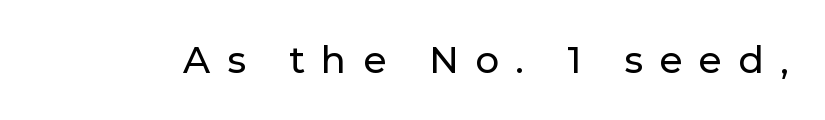
The image shows 37 px sans-serif type, upright; set unusually wide letter spacing (+0.45 em), not underlined; low stroke contrast and a medium x-height.
